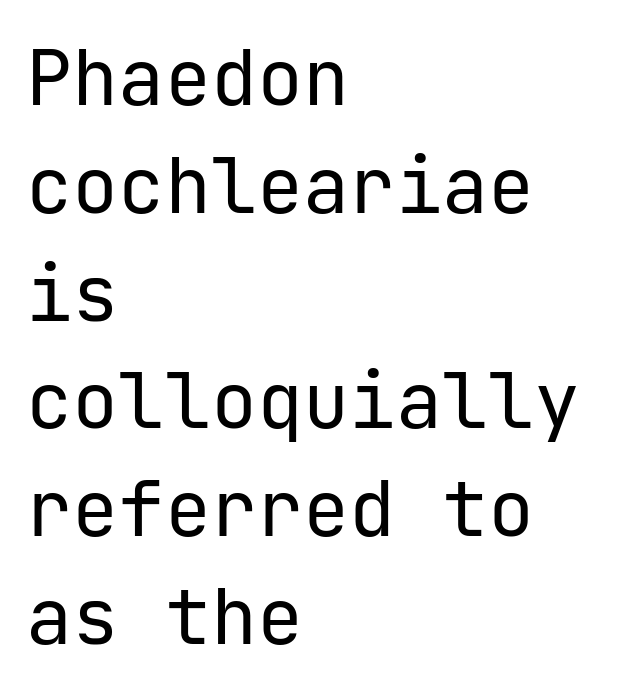
The image shows 77 px regular-weight sans-serif type, upright; set left-aligned, normal line spacing (1.4x), normal letter spacing, not underlined; low stroke contrast and a medium x-height.
